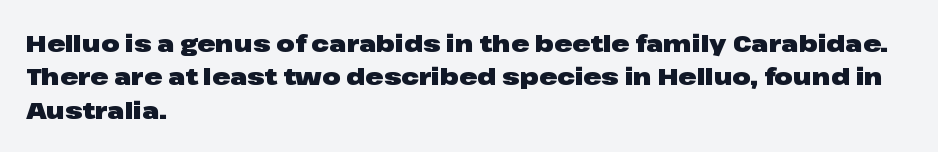
You can tell it's not italic because the verticals are truly vertical. Descender tails drop into unmarked territory. Baseline-to-baseline distance is the conventional proportion of letter height. Nobody touched the tracking dial on this one. Thick stems and heavy bowls — unmistakably bold. One-word summary of the alignment: left.
